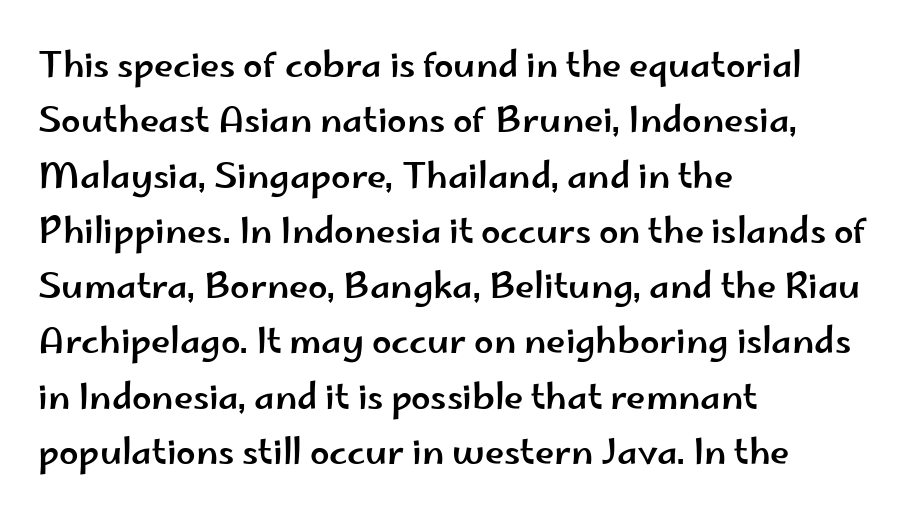
Regarding serifs, this sample does without them. Caption: multi-line text, flush left, ragged right. Quick note: interline space is typical. There is no visible air inserted between adjacent glyphs. The baseline area is clear.
